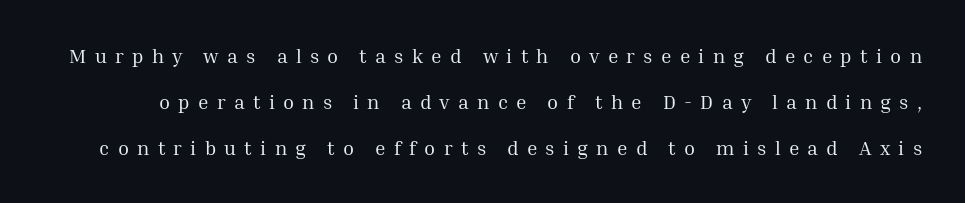
The image shows 20 px text type, upright; set loose line spacing (2.3x), unusually wide letter spacing (+0.41 em), not underlined.
